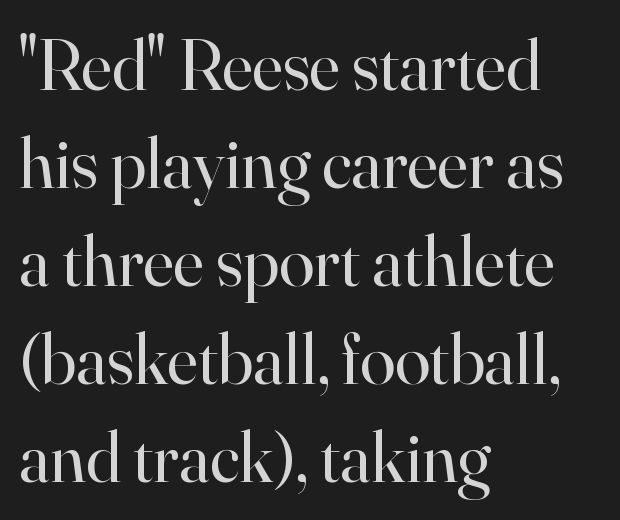
Line beginnings align vertically; line endings do not. Glyph-to-glyph distance matches everyday printed text. Weight: in the light-to-regular range. The space between consecutive lines is moderate.
